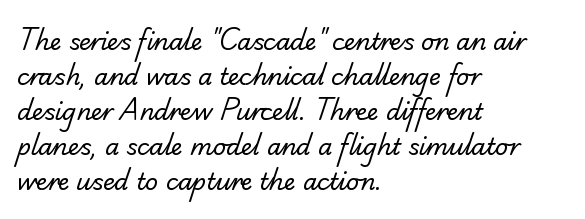
{"bold": "no", "underline": "no", "align": "left", "line_spacing": "normal", "line_spacing_ratio": 1.52, "letter_spacing": "normal", "letter_spacing_em": 0.0, "glyph_px": 23}
